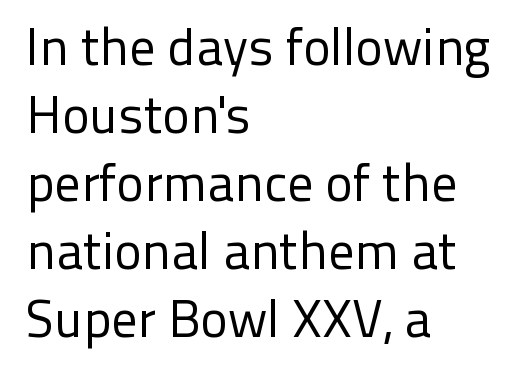
Q: Is the text bold? A: No.
Q: Is the text italic (slanted)? A: No, it is upright.
Q: Is the typeface a serif or a sans-serif typeface? A: Sans-serif.
Q: Is the text underlined? A: No.
Q: How is the paragraph aligned? A: Left-aligned.
Q: Is the spacing between letters normal or unusually wide? A: Normal.
Q: Is the spacing between lines tight, normal or loose? A: Normal.
Q: Width (condensed, normal, or wide)? A: Normal.
Q: Stroke contrast? A: Low.
Q: x-height? A: Medium.
Q: Monospaced? A: No.
